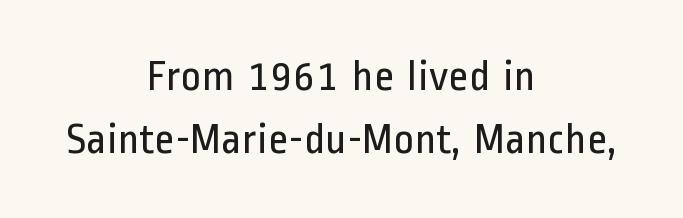
The image shows 44 px regular-weight, condensed sans-serif type, upright; set centered, normal line spacing (1.44x), normal letter spacing, not underlined; low stroke contrast and a medium x-height.
